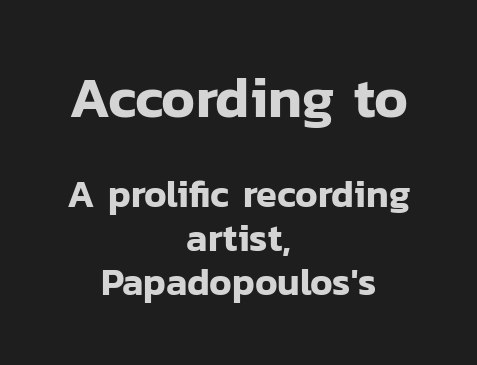
The image shows 57 px sans-serif type, upright; set centered, tight line spacing (1.15x), normal letter spacing, not underlined; the first (top) block is 1.5x larger; low stroke contrast and a medium x-height.
